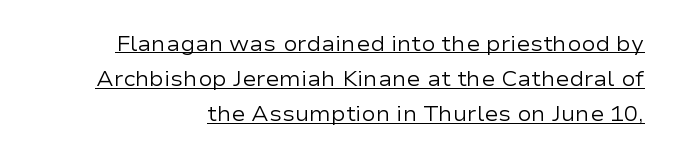
In designer terms, the underline attribute is active on this setting. These lines were composed using upright roman letters. Summary of weight: not heavy and not bold. Characters follow at the spacing the type designer built in. Students, observe: this is what conventionally led text looks like.
